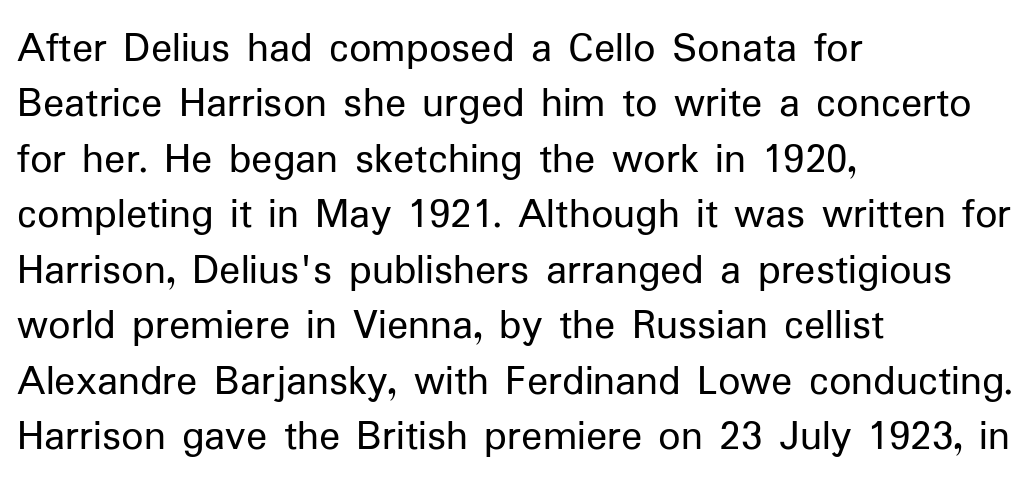
{"serif": "no", "italic": "no", "bold": "no", "weight": "regular", "width": "normal", "stroke_contrast": "low", "x_height": "medium", "monospaced": "no", "underline": "no", "align": "left", "line_spacing": "normal", "line_spacing_ratio": 1.26, "letter_spacing": "normal", "letter_spacing_em": 0.0, "glyph_px": 44}
